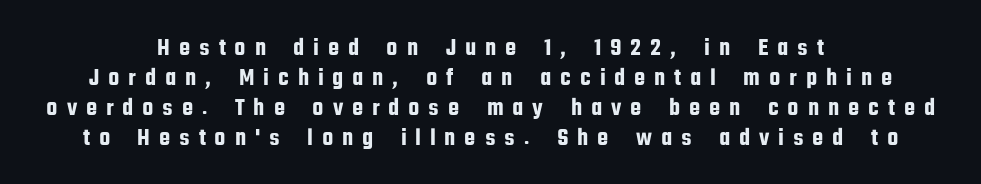
The baseline area is clear. Typeset on center — no edge is straight. A typesetter would mark this as roman, not italic. Short note: letters widely spaced.
